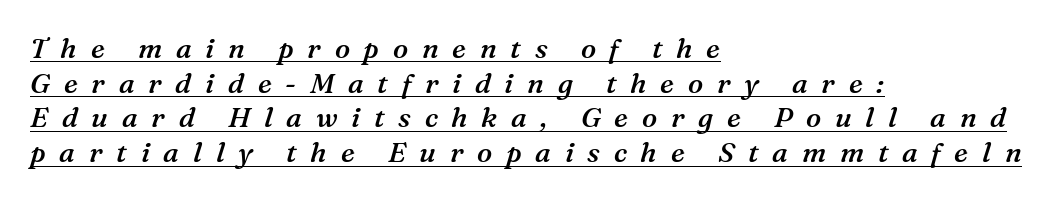
Q: Is the text bold? A: Semi-bold.
Q: Is the text italic (slanted)? A: Yes, it leans right by about 16 degrees.
Q: Is the typeface a serif or a sans-serif typeface? A: Serif.
Q: Is the text underlined? A: Yes.
Q: How is the paragraph aligned? A: Left-aligned.
Q: Is the spacing between letters normal or unusually wide? A: Unusually wide.
Q: Width (condensed, normal, or wide)? A: Normal.
Q: Stroke contrast? A: Medium.
Q: x-height? A: Medium.
Q: Monospaced? A: No.
